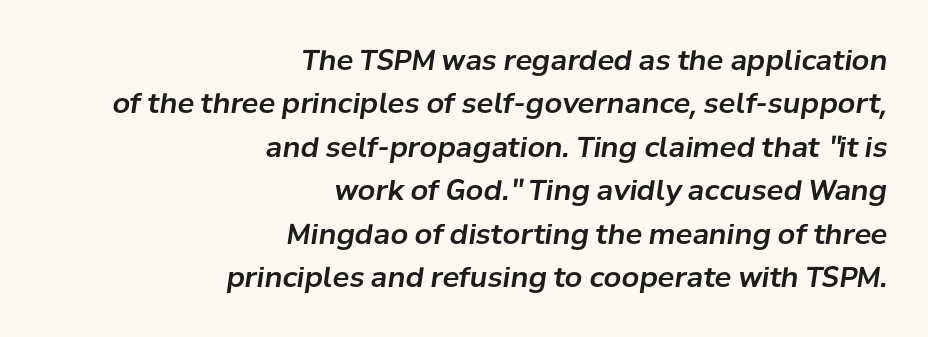
{"italic": "yes", "lean": "right", "slant_degrees": 8, "width": "normal", "stroke_contrast": "low", "x_height": "medium", "monospaced": "no", "underline": "no", "align": "right", "line_spacing": "normal", "line_spacing_ratio": 1.55, "letter_spacing": "normal", "letter_spacing_em": 0.0, "glyph_px": 28}
